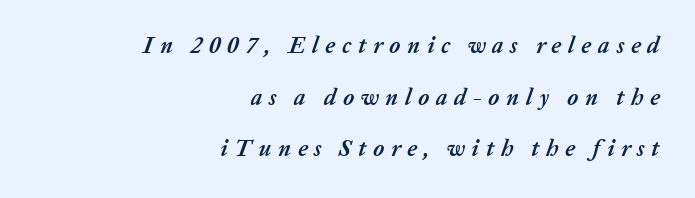
This block would shrink considerably if given ordinary leading; it's expanded now. A bare baseline throughout the passage. Emphasis-style slanted type is in use. Strong, thick strokes mark this as bold type. Display-style spreading of the glyphs; the letterfit is very open. The rendering anchors every line to the right-hand side.
